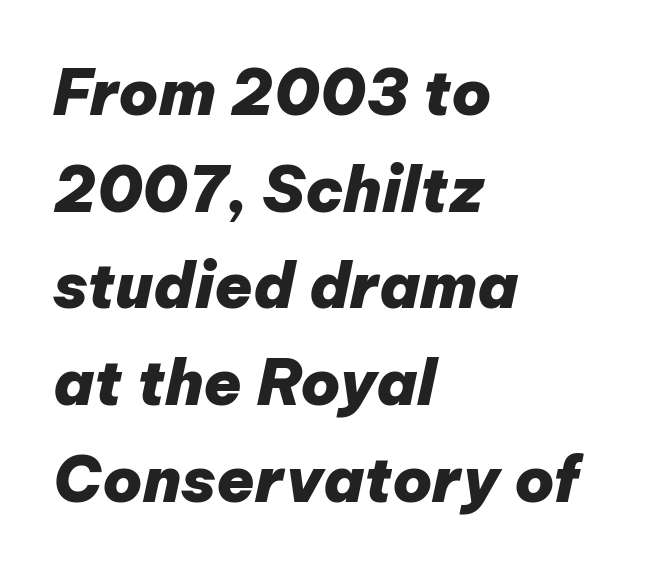
{"italic": "yes", "lean": "right", "slant_degrees": 12, "bold": "yes", "weight": "heavy", "width": "normal", "stroke_contrast": "low", "x_height": "medium", "monospaced": "no", "underline": "no", "align": "left", "line_spacing": "normal", "line_spacing_ratio": 1.56, "letter_spacing": "normal", "letter_spacing_em": 0.0, "glyph_px": 62}
